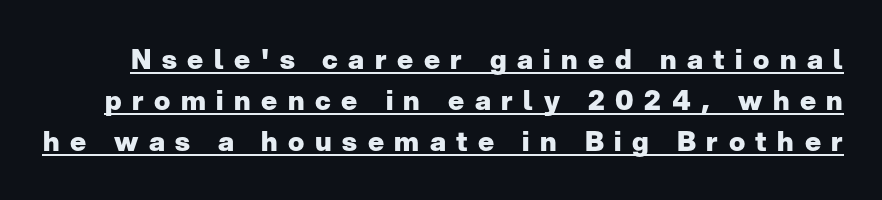
The image shows 27 px bold type, upright; set normal line spacing (1.52x), unusually wide letter spacing (+0.39 em), underlined.
